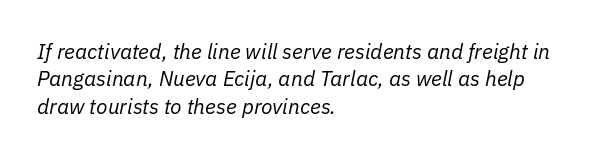
{"italic": "yes", "lean": "right", "slant_degrees": 11, "bold": "no", "underline": "no", "align": "left", "line_spacing": "normal", "line_spacing_ratio": 1.3, "letter_spacing": "normal", "letter_spacing_em": 0.0, "glyph_px": 21}
